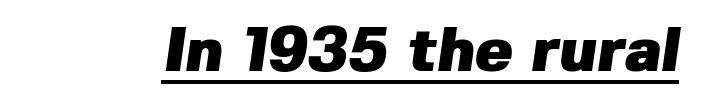
Emphasis by weight is at full strength: bold. The rendering uses natural spacing where letterforms have individual widths. Each letter's strokes conclude bluntly, with no projecting serifs. This sample uses plain, unmodified letter spacing.
